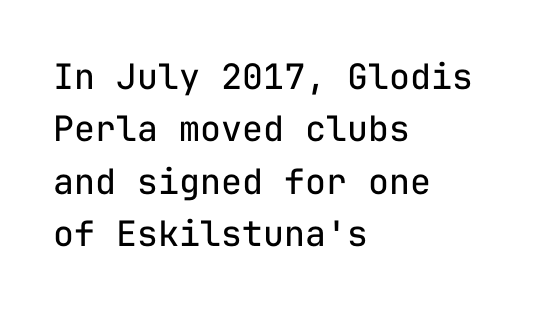
You could call the tracking neutral — neither tight nor loose. This sample uses a sans-serif face. Leading: standard. Rule under the text: the space is simply empty. Does the copy run flush right? No — it runs flush left. This sample uses an upright cut, with every glyph sitting square on the baseline.
